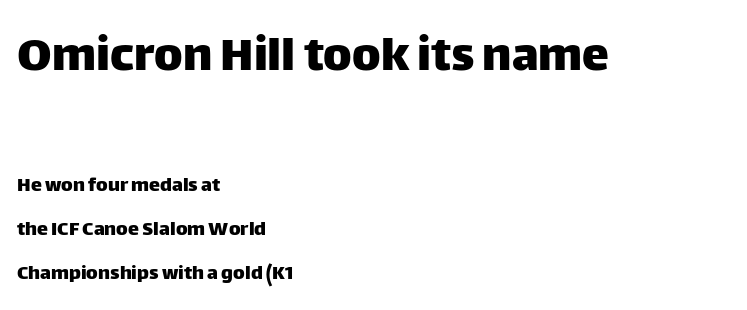
What kind of face is this? One without serifs — a sans. This sample is left-justified, so line endings fall wherever the words run out. You could not count columns in this text — the font is proportionally spaced. A typesetter would call this zero additional tracking.
